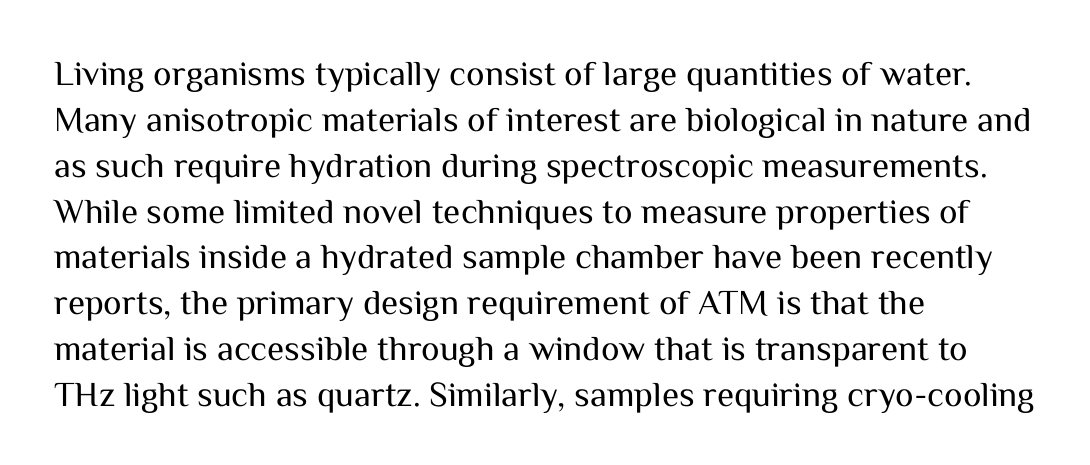
Q: Is the text bold? A: No.
Q: Is the text italic (slanted)? A: No, it is upright.
Q: Is the typeface a serif or a sans-serif typeface? A: Sans-serif.
Q: Is the text underlined? A: No.
Q: How is the paragraph aligned? A: Left-aligned.
Q: Is the spacing between letters normal or unusually wide? A: Normal.
Q: Is the spacing between lines tight, normal or loose? A: Normal.
Q: Width (condensed, normal, or wide)? A: Normal.
Q: Stroke contrast? A: Medium.
Q: x-height? A: Medium.
Q: Monospaced? A: No.
